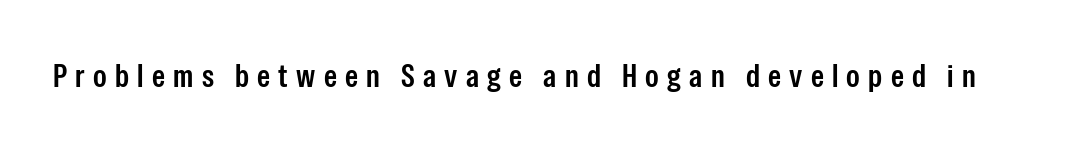
{"serif": "no", "italic": "no", "bold": "semi", "weight": "semibold", "width": "condensed", "stroke_contrast": "low", "x_height": "medium", "monospaced": "no", "underline": "no", "letter_spacing": "wide", "letter_spacing_em": 0.25, "glyph_px": 33}
